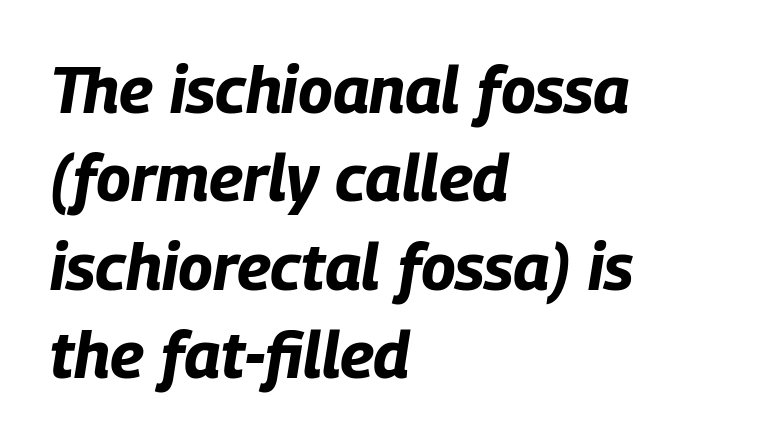
The image shows 65 px bold, condensed type, italic (leaning right); set left-aligned, normal line spacing (1.36x), normal letter spacing, not underlined; low stroke contrast and a large x-height.
